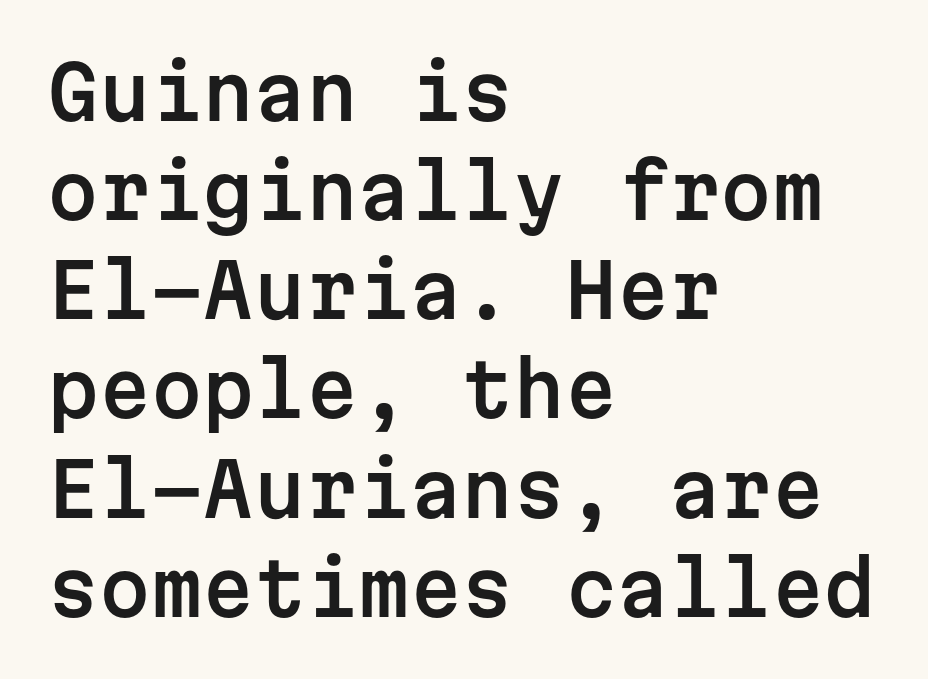
{"serif": "no", "italic": "no", "width": "normal", "stroke_contrast": "low", "x_height": "medium", "monospaced": "yes", "underline": "no", "align": "left", "line_spacing": "normal", "line_spacing_ratio": 1.34, "letter_spacing": "normal", "letter_spacing_em": 0.0, "glyph_px": 74}
